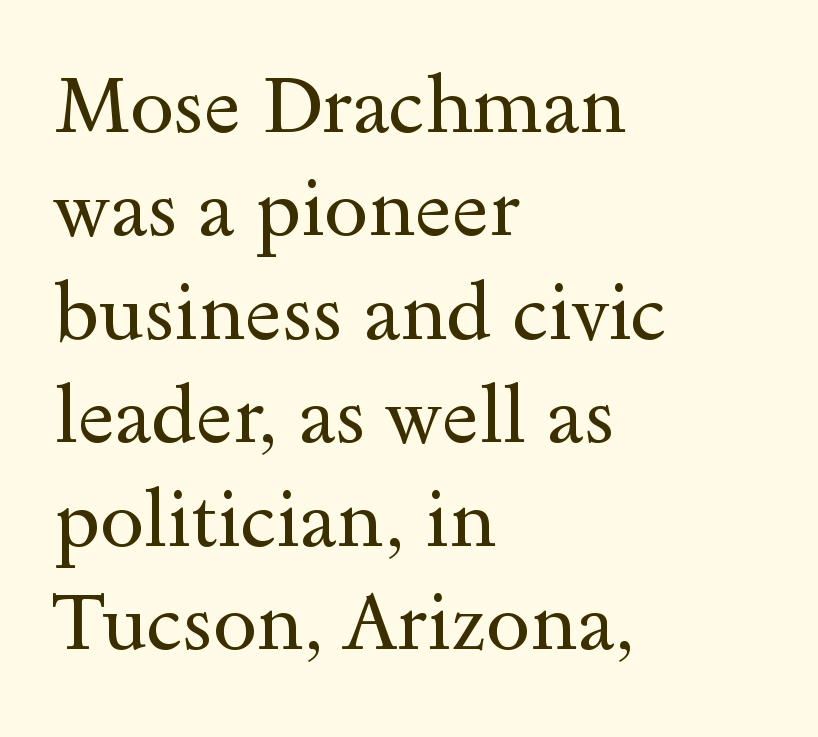
The image shows 79 px regular-weight, wide serif type, upright; set left-aligned, normal line spacing (1.31x), normal letter spacing, not underlined; a small x-height.
